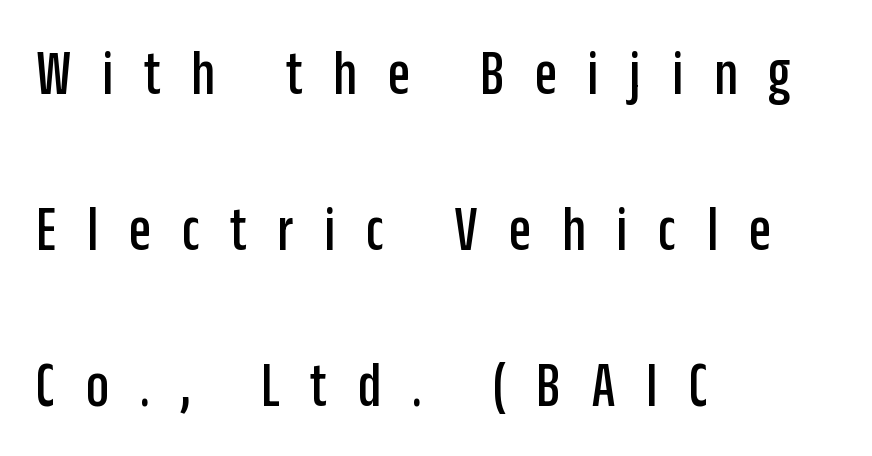
Caption: multi-line text, flush left, ragged right. Is there any slant? The stems are plumb. Is this a sans? Yes — the strokes have no serifs. This sample has the flowing, uneven cadence of proportional lettering. Widely set lines give the paragraph a tall, airy silhouette.
